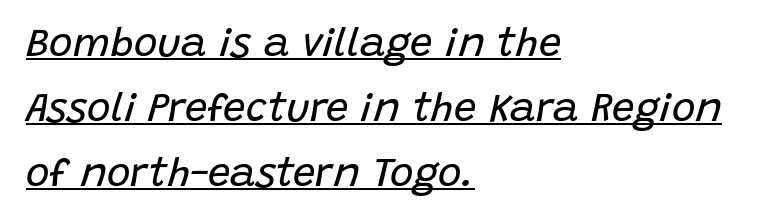
{"italic": "yes", "lean": "right", "slant_degrees": 15, "bold": "no", "weight": "regular", "width": "normal", "stroke_contrast": "low", "x_height": "large", "monospaced": "no", "underline": "yes", "align": "left", "line_spacing": "normal", "line_spacing_ratio": 1.63, "letter_spacing": "normal", "letter_spacing_em": 0.0, "glyph_px": 40}
